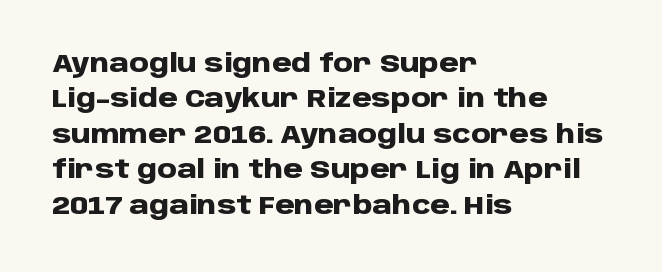
The image shows 25 px bold type, upright; set left-aligned, normal line spacing (1.42x), normal letter spacing, not underlined.
